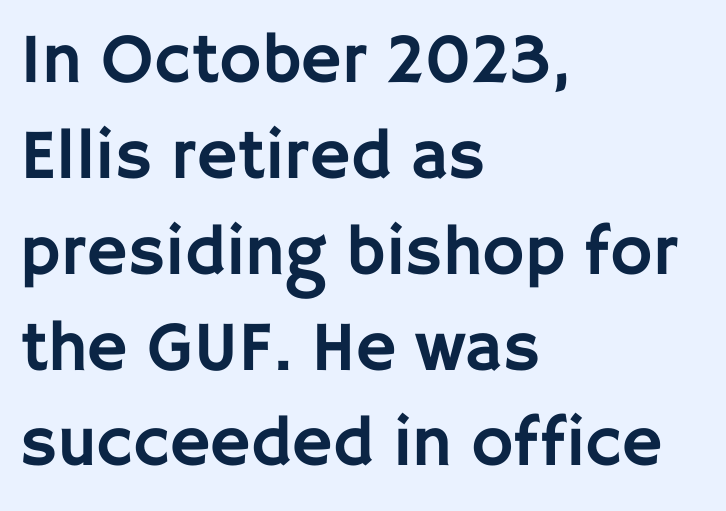
Characters remain perfectly vertical along every line. Visually the block forms a straight wall on the left and a jagged coastline on the right. The space directly below the letters is spotless. Serifs: no, the terminals of the letterforms are clean.
